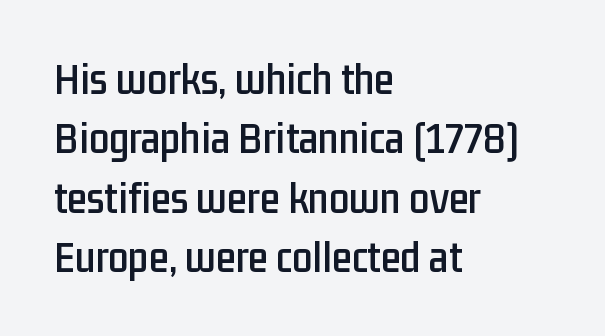
The image shows 45 px condensed sans-serif type, upright; set left-aligned, normal line spacing (1.32x), normal letter spacing, not underlined; low stroke contrast and a medium x-height.
